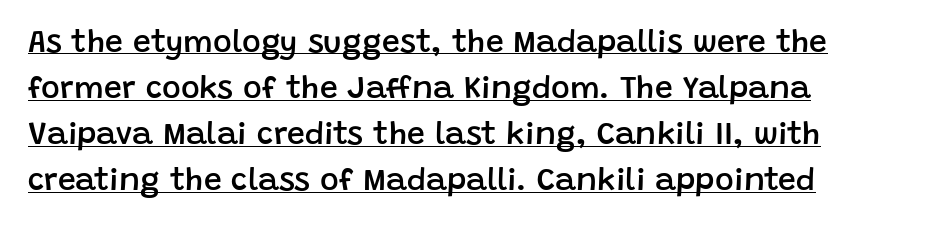
The passage shown is typeset with a sans-serif family. The type is set solid horizontally, with unmodified tracking. What's the leading like? Ordinary, nothing unusual. When letters stand straight like this, we call the style roman or upright. Set as a demibold, roughly 600 on the weight scale. Quick note: underline on.
